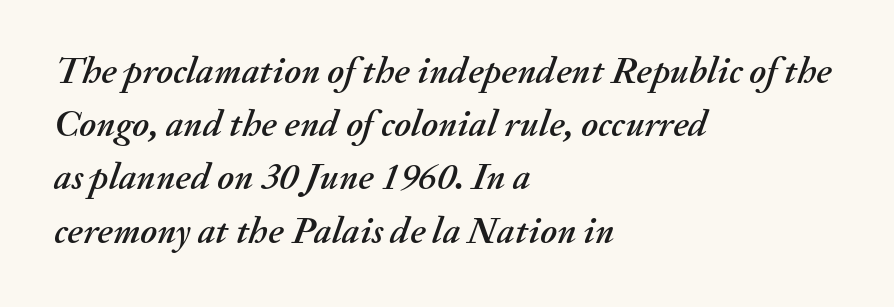
The image shows 38 px text type, italic (leaning right); set left-aligned, normal line spacing (1.4x), normal letter spacing, not underlined; medium stroke contrast and a small x-height.
